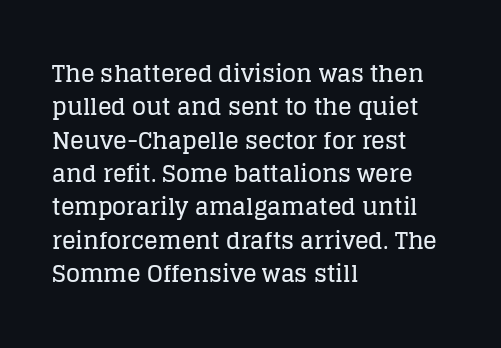
The image shows 23 px text type, upright; set left-aligned, normal line spacing (1.45x), normal letter spacing, not underlined.
